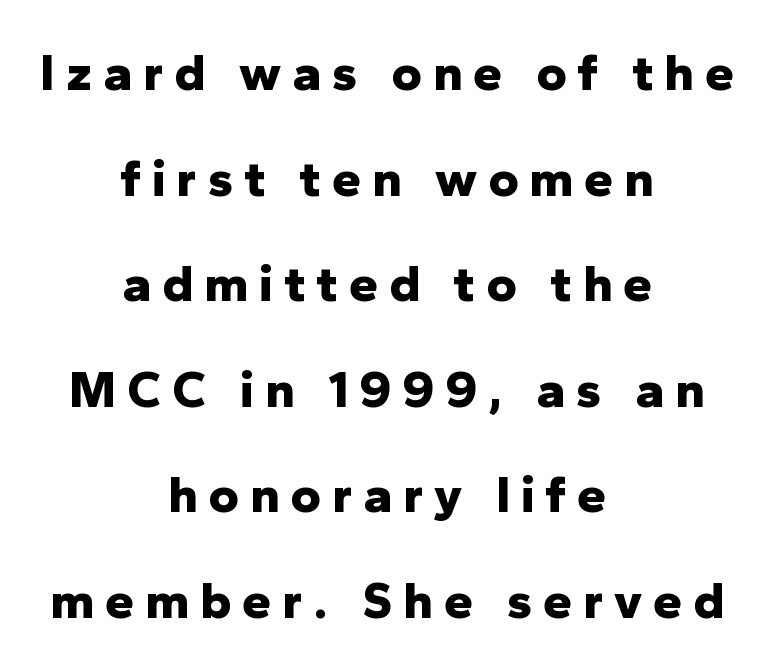
Q: Is the text bold? A: Yes.
Q: Is the text italic (slanted)? A: No, it is upright.
Q: Is the typeface a serif or a sans-serif typeface? A: Sans-serif.
Q: Is the text underlined? A: No.
Q: How is the paragraph aligned? A: Centered.
Q: Is the spacing between letters normal or unusually wide? A: Unusually wide.
Q: Is the spacing between lines tight, normal or loose? A: Loose.
Q: Width (condensed, normal, or wide)? A: Normal.
Q: Stroke contrast? A: Low.
Q: x-height? A: Medium.
Q: Monospaced? A: No.
